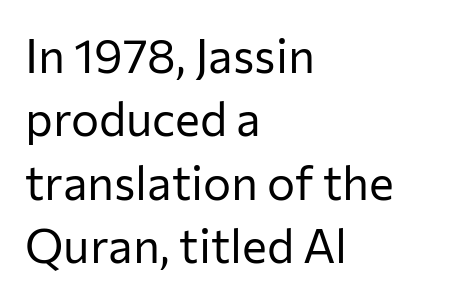
Q: Is the text bold? A: No.
Q: Is the text italic (slanted)? A: No, it is upright.
Q: Is the typeface a serif or a sans-serif typeface? A: Sans-serif.
Q: Is the text underlined? A: No.
Q: How is the paragraph aligned? A: Left-aligned.
Q: Is the spacing between letters normal or unusually wide? A: Normal.
Q: Is the spacing between lines tight, normal or loose? A: Normal.
Q: Width (condensed, normal, or wide)? A: Normal.
Q: Stroke contrast? A: Low.
Q: x-height? A: Medium.
Q: Monospaced? A: No.
